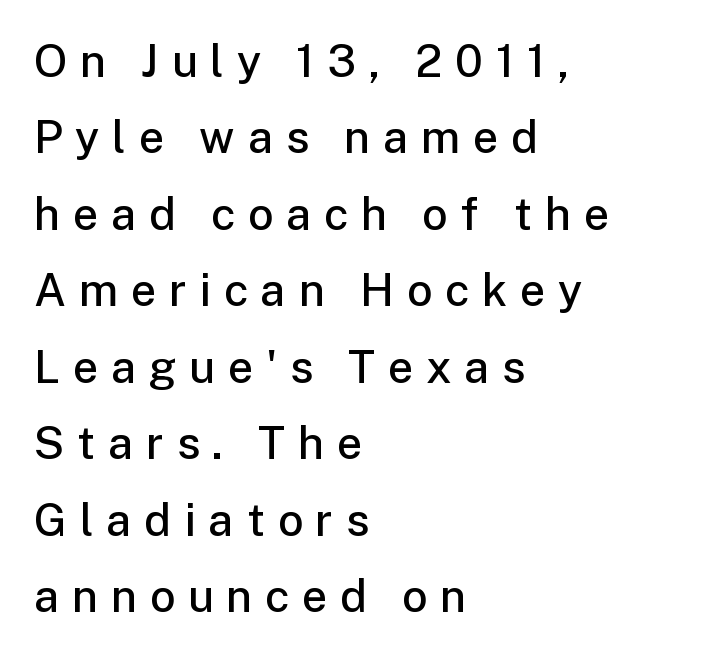
Q: Is the text bold? A: Semi-bold.
Q: Is the text italic (slanted)? A: No, it is upright.
Q: Is the typeface a serif or a sans-serif typeface? A: Sans-serif.
Q: Is the text underlined? A: No.
Q: How is the paragraph aligned? A: Left-aligned.
Q: Is the spacing between letters normal or unusually wide? A: Unusually wide.
Q: Is the spacing between lines tight, normal or loose? A: Normal.
Q: Width (condensed, normal, or wide)? A: Normal.
Q: Stroke contrast? A: Low.
Q: x-height? A: Medium.
Q: Monospaced? A: No.
